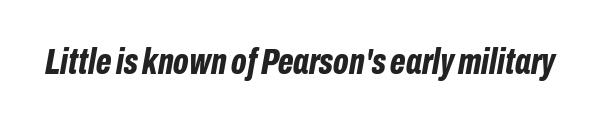
Varying glyph widths throughout — classic text-font behaviour. Slant detected: the letters are inclined. Letters rest on an invisible, unmarked baseline. Bold? Absolutely — the strokes are thick and heavy. Is the letter spacing exaggerated? No — it looks like the ordinary default.
